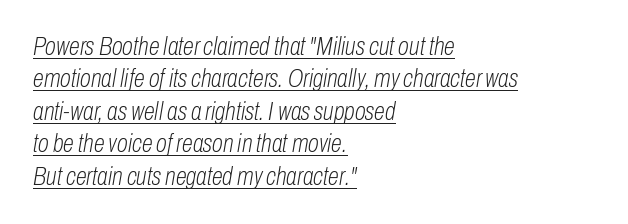
Q: Is the text bold? A: No.
Q: Is the text italic (slanted)? A: Yes, it leans right by about 10 degrees.
Q: Is the text underlined? A: Yes.
Q: How is the paragraph aligned? A: Left-aligned.
Q: Is the spacing between letters normal or unusually wide? A: Normal.
Q: Is the spacing between lines tight, normal or loose? A: Normal.
